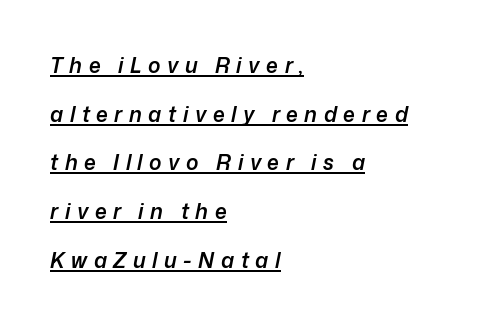
A somewhat darkened texture: the type is semibold rather than bold. This rendering widens character spacing well past its baseline value. In terms of posture, this sample is oblique. This block would shrink considerably if given ordinary leading; it's expanded now. This rendering uses left alignment, leaving the right contour irregular. The passage shown is underscored from start to finish.
